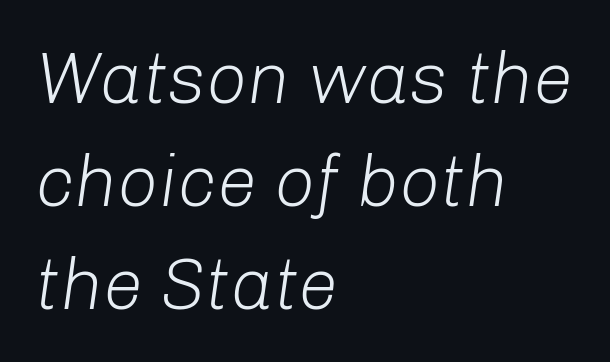
The image shows 72 px light type, italic (leaning right); set left-aligned, normal line spacing (1.43x), normal letter spacing, not underlined; low stroke contrast and a medium x-height.
